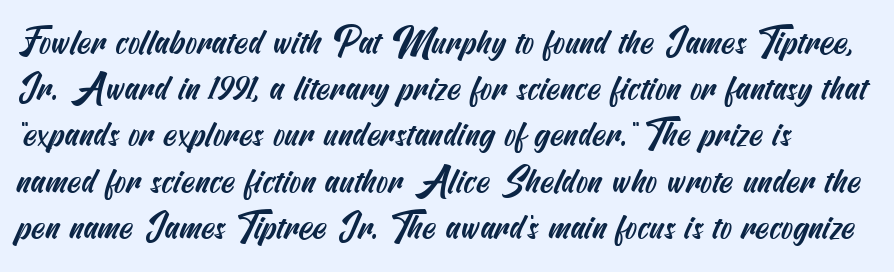
The image shows 35 px condensed sans-serif type; set normal line spacing (1.32x), normal letter spacing, not underlined; medium stroke contrast and a small x-height.
